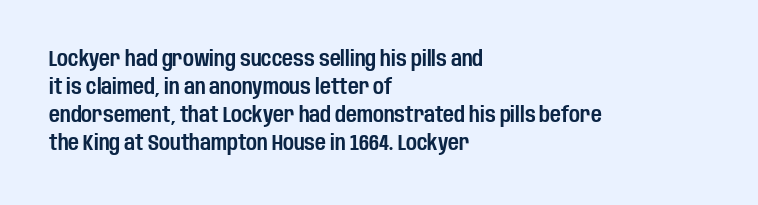
Q: Is the text italic (slanted)? A: No, it is upright.
Q: Is the text underlined? A: No.
Q: How is the paragraph aligned? A: Left-aligned.
Q: Is the spacing between letters normal or unusually wide? A: Normal.
Q: Is the spacing between lines tight, normal or loose? A: Normal.
